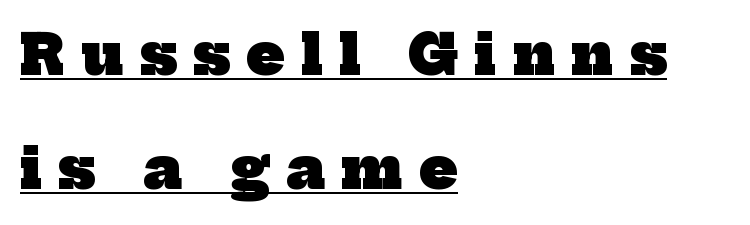
The image shows 55 px heavy serif type; set left-aligned, loose line spacing (2.08x), unusually wide letter spacing (+0.3 em), underlined; low stroke contrast and a medium x-height.
